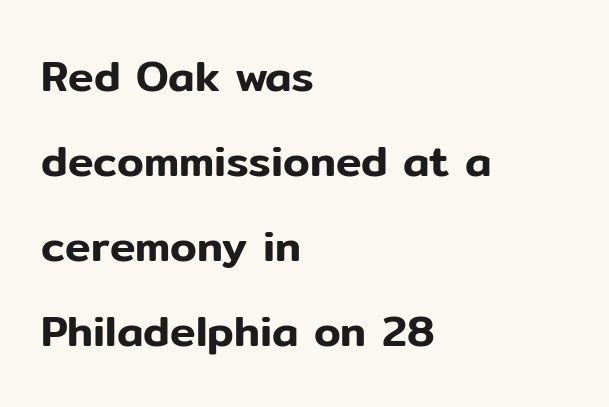
Where is the straight margin? On the left. Quick note: underline off. Character widths vary here, with narrow letters taking less room than wide ones. Successive baselines arrive slowly, with a big drop between each. Inter-character spacing is left at the font's built-in metrics. Do the letters lean? They stand straight.
